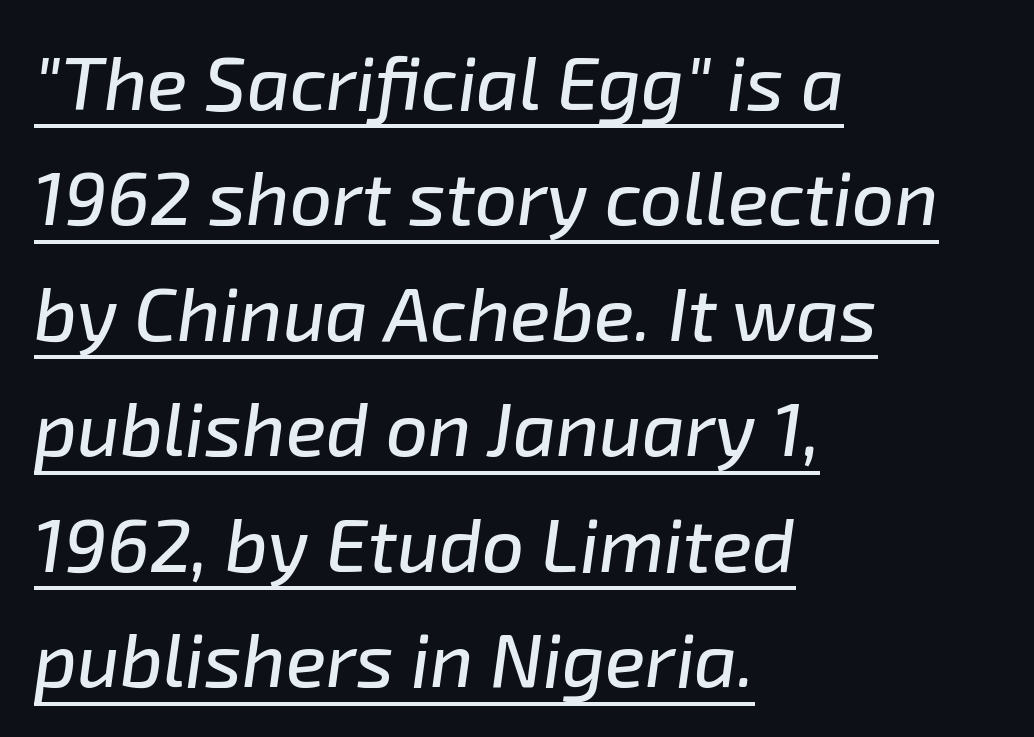
Q: Is the text italic (slanted)? A: Yes, it leans right by about 8 degrees.
Q: Is the text underlined? A: Yes.
Q: How is the paragraph aligned? A: Left-aligned.
Q: Is the spacing between letters normal or unusually wide? A: Normal.
Q: Is the spacing between lines tight, normal or loose? A: Normal.
Q: Width (condensed, normal, or wide)? A: Normal.
Q: Stroke contrast? A: Low.
Q: x-height? A: Medium.
Q: Monospaced? A: No.
